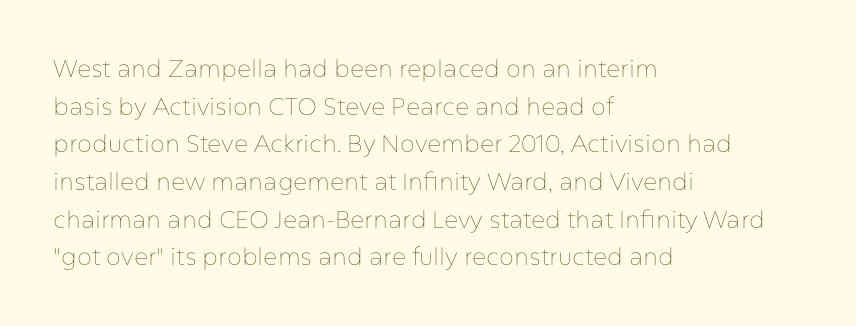
{"italic": "no", "bold": "no", "underline": "no", "align": "left", "line_spacing": "normal", "line_spacing_ratio": 1.57, "letter_spacing": "normal", "letter_spacing_em": 0.0, "glyph_px": 24}
